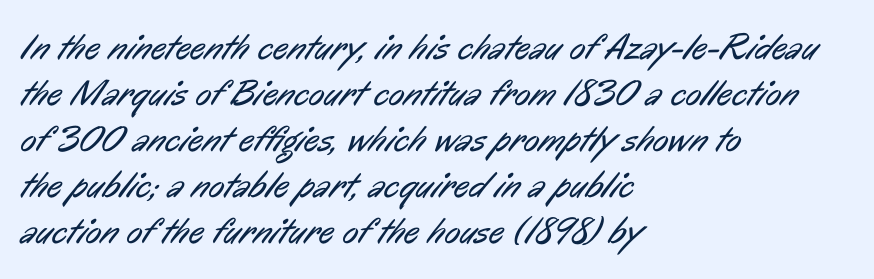
Q: Is the text bold? A: No.
Q: Is the typeface a serif or a sans-serif typeface? A: Sans-serif.
Q: Is the text underlined? A: No.
Q: How is the paragraph aligned? A: Left-aligned.
Q: Is the spacing between letters normal or unusually wide? A: Normal.
Q: Width (condensed, normal, or wide)? A: Condensed.
Q: Stroke contrast? A: Low.
Q: x-height? A: Medium.
Q: Monospaced? A: No.
